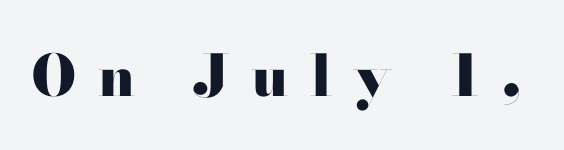
The image shows 57 px heavy, wide sans-serif type, upright; set unusually wide letter spacing (+0.38 em), not underlined; high stroke contrast and a small x-height.
